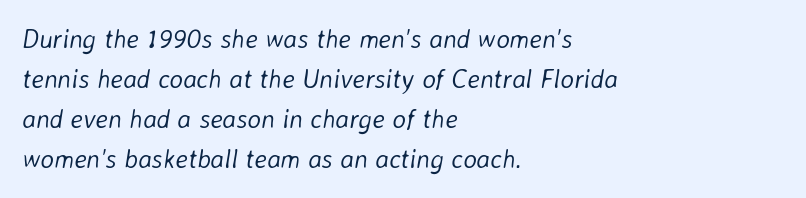
Q: Is the text bold? A: No.
Q: Is the text italic (slanted)? A: Yes, it leans right by about 8 degrees.
Q: Is the text underlined? A: No.
Q: How is the paragraph aligned? A: Left-aligned.
Q: Is the spacing between letters normal or unusually wide? A: Normal.
Q: Is the spacing between lines tight, normal or loose? A: Normal.
